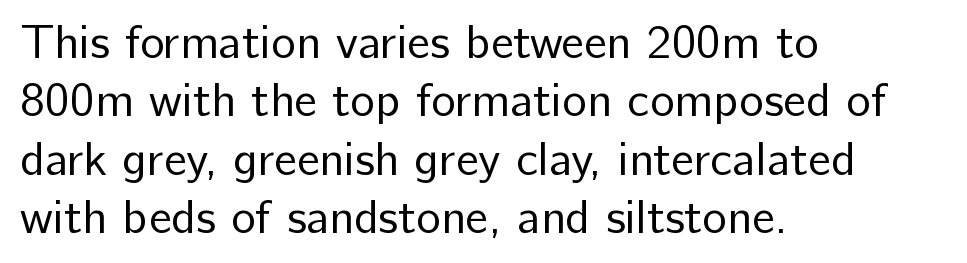
{"serif": "no", "italic": "no", "bold": "no", "weight": "regular", "width": "normal", "stroke_contrast": "low", "x_height": "medium", "monospaced": "no", "underline": "no", "align": "left", "line_spacing_ratio": 1.24, "letter_spacing": "normal", "letter_spacing_em": 0.0, "glyph_px": 47}
